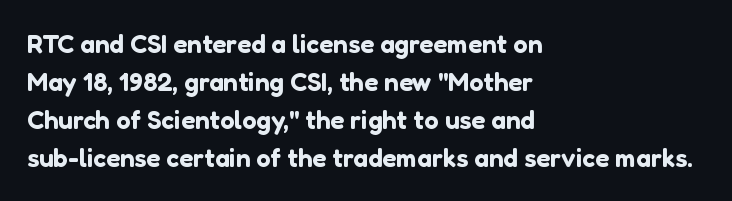
The image shows 26 px text type, upright; set left-aligned, normal line spacing (1.46x), normal letter spacing, not underlined.
